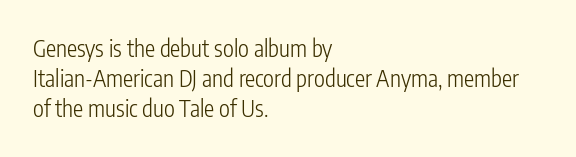
{"italic": "no", "bold": "no", "underline": "no", "align": "left", "line_spacing": "normal", "line_spacing_ratio": 1.31, "letter_spacing": "normal", "letter_spacing_em": 0.0, "glyph_px": 23}
